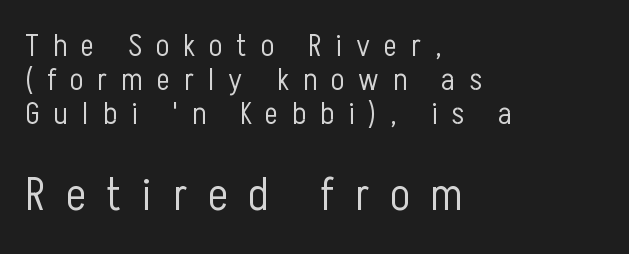
The image shows 46 px light, condensed sans-serif type, upright; set left-aligned, tight line spacing (1.1x), unusually wide letter spacing (+0.46 em), not underlined; the second (bottom) block is 1.48x larger; low stroke contrast and a medium x-height.
